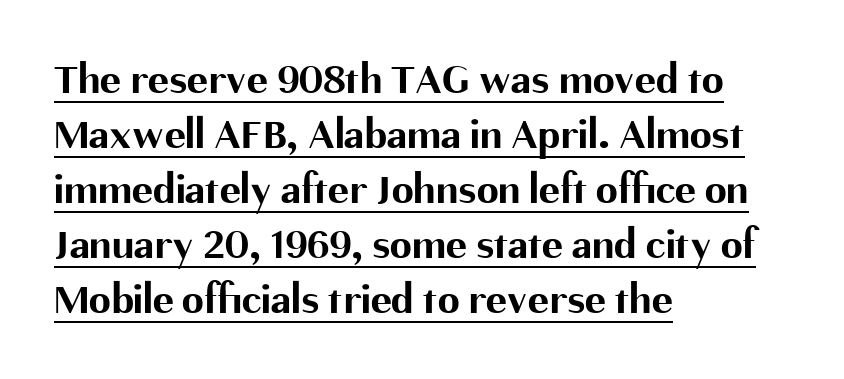
The image shows 44 px bold sans-serif type, upright; set left-aligned, normal line spacing (1.25x), normal letter spacing, underlined; medium stroke contrast and a medium x-height.
